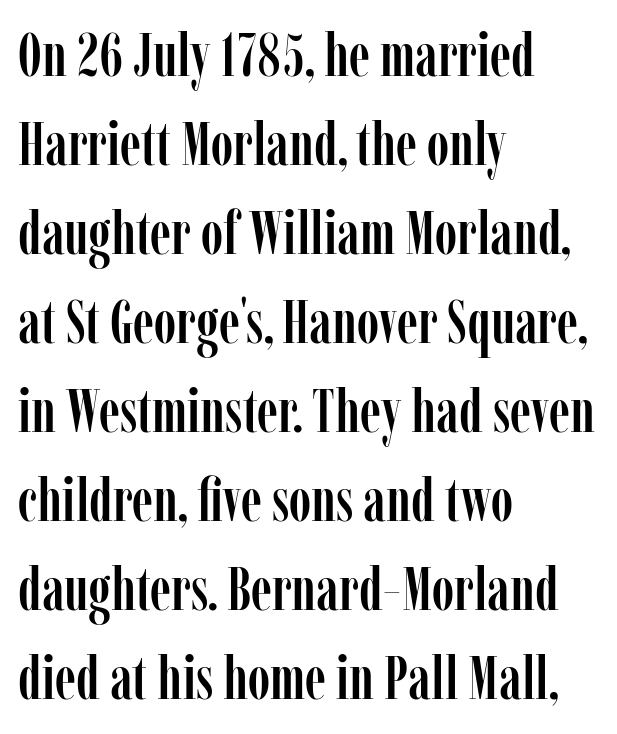
{"serif": "yes", "italic": "no", "width": "condensed", "stroke_contrast": "low", "x_height": "medium", "monospaced": "no", "underline": "no", "align": "left", "line_spacing": "normal", "line_spacing_ratio": 1.46, "letter_spacing": "normal", "letter_spacing_em": 0.0, "glyph_px": 61}
